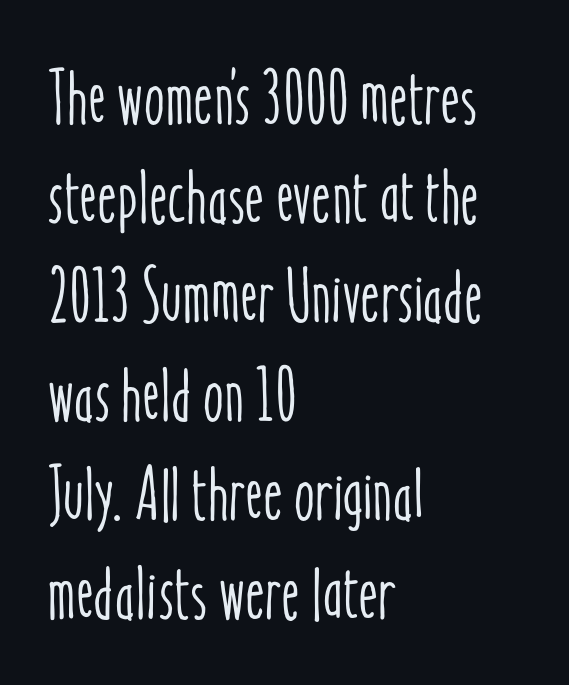
{"italic": "no", "width": "condensed", "stroke_contrast": "low", "x_height": "medium", "monospaced": "no", "underline": "no", "align": "left", "line_spacing": "normal", "line_spacing_ratio": 1.32, "letter_spacing": "normal", "letter_spacing_em": 0.0, "glyph_px": 75}
